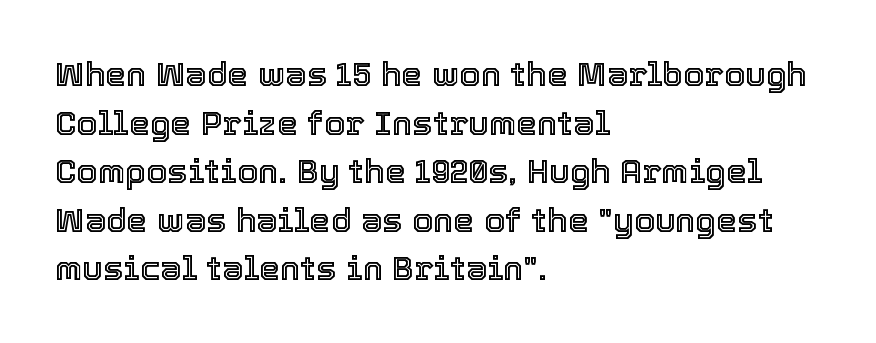
The image shows 34 px text type, upright; set left-aligned, normal line spacing (1.43x), normal letter spacing, not underlined; a medium x-height.
